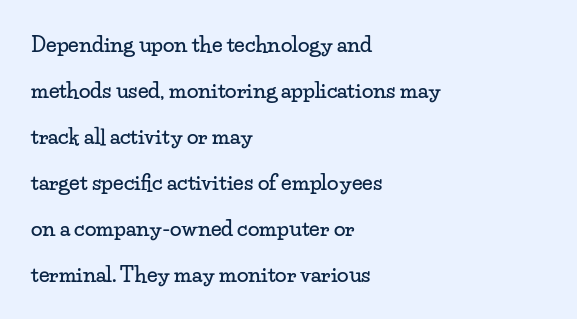
Q: Is the text italic (slanted)? A: No, it is upright.
Q: Is the text underlined? A: No.
Q: How is the paragraph aligned? A: Left-aligned.
Q: Is the spacing between letters normal or unusually wide? A: Normal.
Q: Is the spacing between lines tight, normal or loose? A: Loose.
